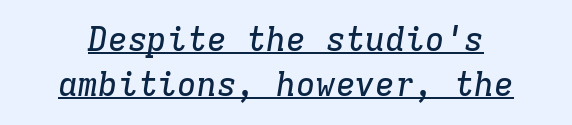
The image shows 33 px serif type, italic (leaning right), monospaced; set normal line spacing (1.35x), normal letter spacing, underlined; low stroke contrast and a medium x-height.
